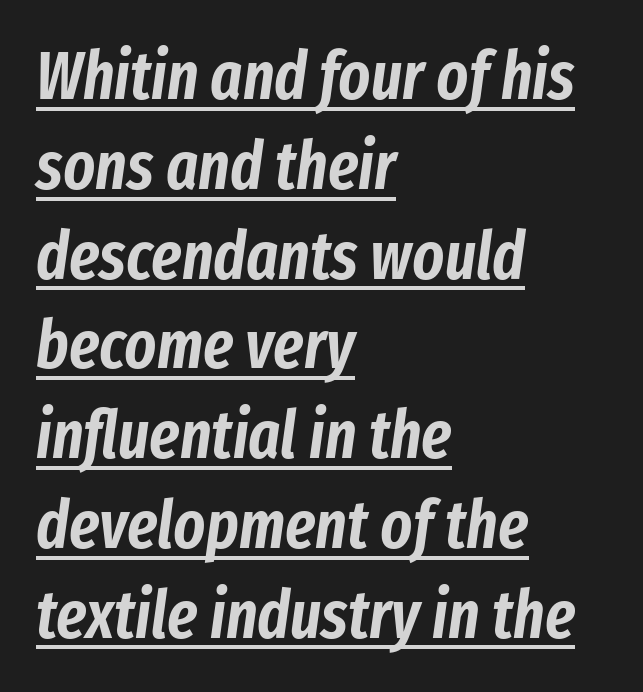
The rendered words wear a rule along their underside. Where is the straight margin? On the left. You could call the tracking neutral — neither tight nor loose. Each letter keeps its own natural width here, so spacing adapts to shape.
